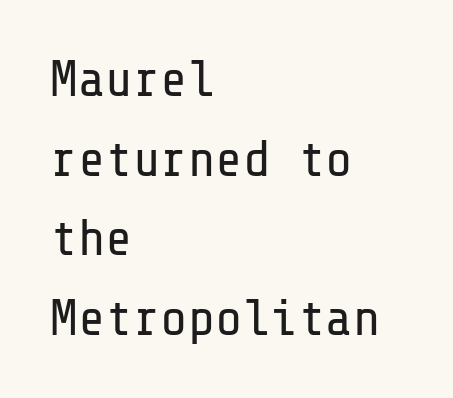
Q: Is the text bold? A: No.
Q: Is the text italic (slanted)? A: No, it is upright.
Q: Is the typeface a serif or a sans-serif typeface? A: Sans-serif.
Q: Is the text underlined? A: No.
Q: How is the paragraph aligned? A: Left-aligned.
Q: Is the spacing between letters normal or unusually wide? A: Normal.
Q: Is the spacing between lines tight, normal or loose? A: Normal.
Q: Width (condensed, normal, or wide)? A: Normal.
Q: Stroke contrast? A: Low.
Q: x-height? A: Medium.
